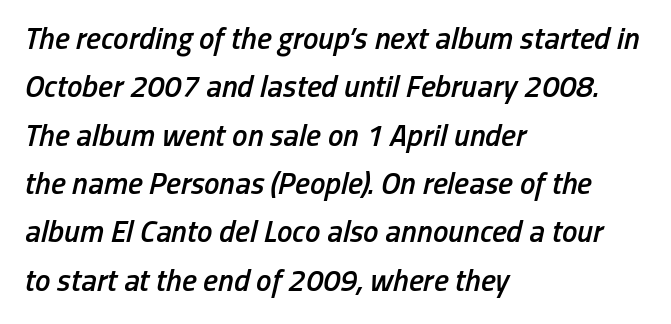
The image shows 31 px semibold, condensed type, italic (leaning right); set left-aligned, normal line spacing (1.56x), normal letter spacing, not underlined; low stroke contrast and a medium x-height.
